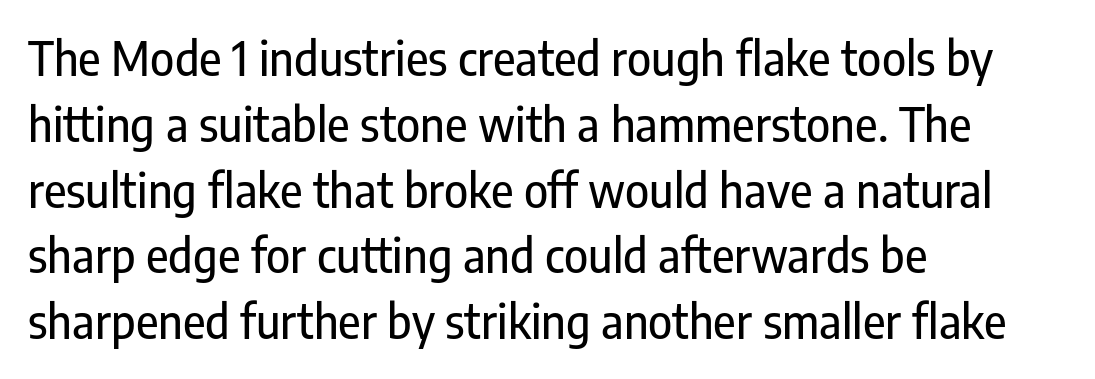
Q: Is the text italic (slanted)? A: No, it is upright.
Q: Is the typeface a serif or a sans-serif typeface? A: Sans-serif.
Q: Is the text underlined? A: No.
Q: How is the paragraph aligned? A: Left-aligned.
Q: Is the spacing between letters normal or unusually wide? A: Normal.
Q: Is the spacing between lines tight, normal or loose? A: Normal.
Q: Width (condensed, normal, or wide)? A: Condensed.
Q: Stroke contrast? A: Low.
Q: x-height? A: Medium.
Q: Monospaced? A: No.
